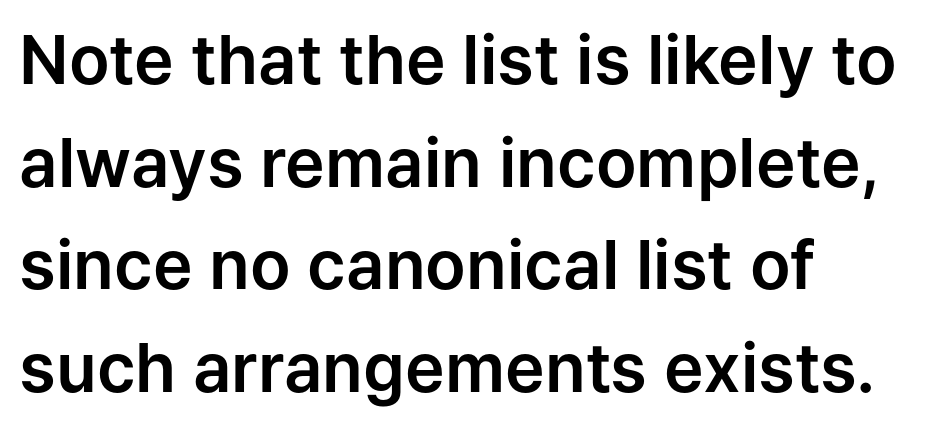
{"serif": "no", "italic": "no", "width": "normal", "stroke_contrast": "low", "x_height": "medium", "monospaced": "no", "underline": "no", "align": "left", "line_spacing": "normal", "line_spacing_ratio": 1.53, "letter_spacing": "normal", "letter_spacing_em": 0.0, "glyph_px": 67}
